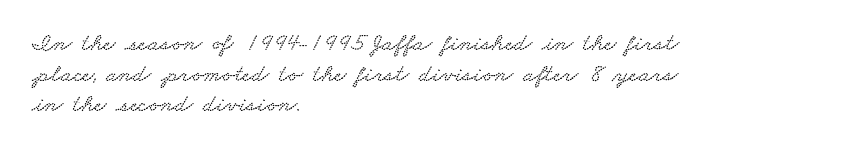
The image shows 25 px text type; set left-aligned, line spacing 1.23x, normal letter spacing, not underlined.
